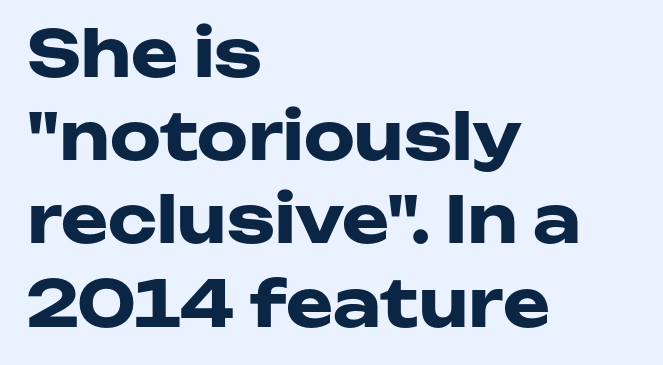
{"serif": "no", "italic": "no", "bold": "yes", "weight": "heavy", "width": "wide", "stroke_contrast": "low", "x_height": "medium", "monospaced": "no", "underline": "no", "align": "left", "line_spacing": "normal", "line_spacing_ratio": 1.3, "letter_spacing": "normal", "letter_spacing_em": 0.0, "glyph_px": 64}
